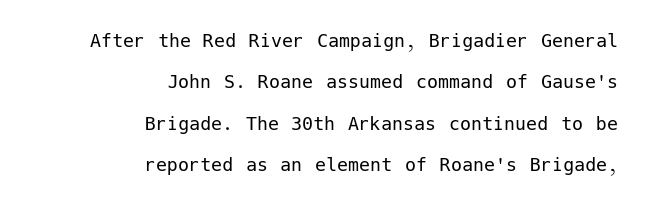
Tracking value appears to be zero — textbook default spacing. The words here are not underlined. The font is comparable to plain body text, perhaps lighter. Leftover space on each line is placed entirely before the opening word. Ordinary non-slanted type is in use.
